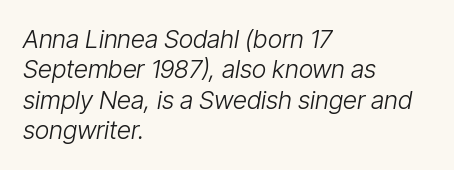
Q: Is the text bold? A: No.
Q: Is the text italic (slanted)? A: Yes, it leans right by about 9 degrees.
Q: Is the text underlined? A: No.
Q: How is the paragraph aligned? A: Left-aligned.
Q: Is the spacing between letters normal or unusually wide? A: Normal.
